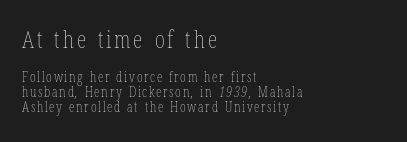
The image shows 24 px text type; set left-aligned, tight line spacing (1.08x), not underlined; the first (top) block is 1.71x larger.
